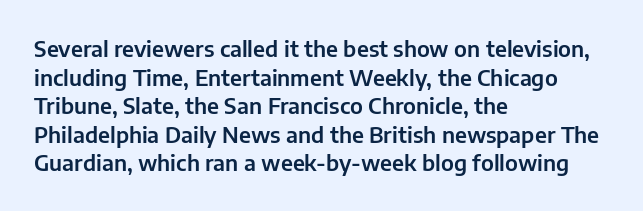
Q: Is the text italic (slanted)? A: No, it is upright.
Q: Is the text underlined? A: No.
Q: How is the paragraph aligned? A: Left-aligned.
Q: Is the spacing between letters normal or unusually wide? A: Normal.
Q: Is the spacing between lines tight, normal or loose? A: Normal.
